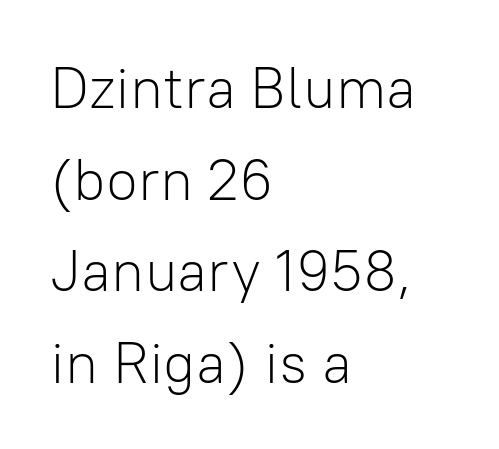
Rendered with straight, roman letterforms. The foot of each line stays bare and open. What stands out about the letter spacing? Nothing — it is the standard amount. No feet cap the strokes, marking this as sans-serif type.
